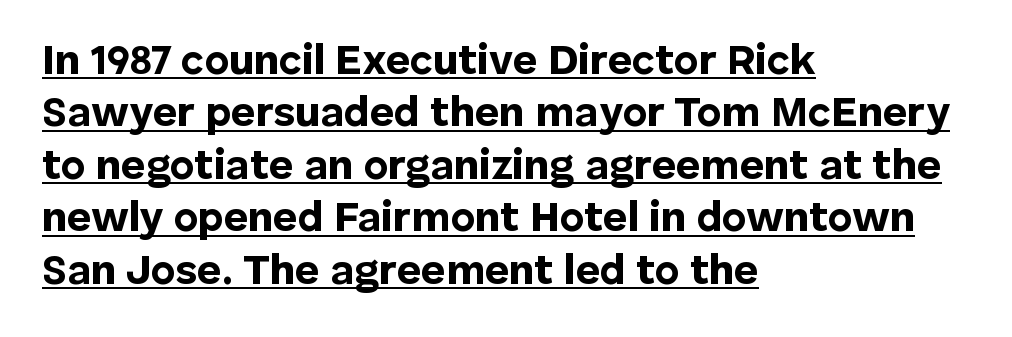
These lines were composed using upright roman letters. The specimen includes a rule beneath the text block's lines. Stroke terminals: plain, sans-serif. The setting favours the left margin, as ordinary paragraphs usually do.
